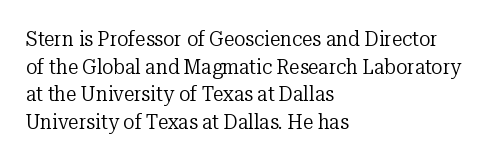
{"italic": "no", "bold": "no", "underline": "no", "align": "left", "line_spacing": "normal", "line_spacing_ratio": 1.32, "letter_spacing": "normal", "letter_spacing_em": 0.0, "glyph_px": 21}
